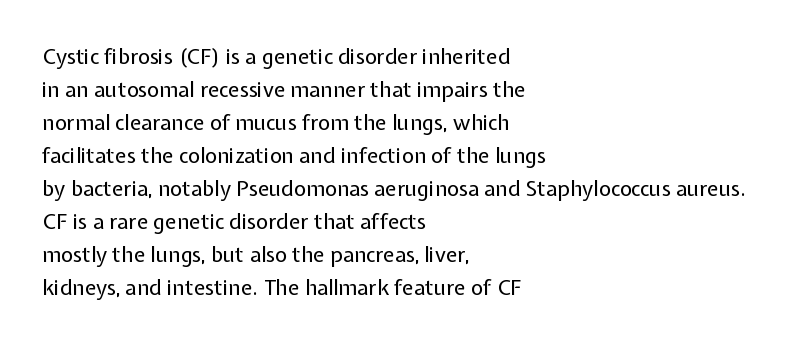
{"italic": "no", "bold": "no", "underline": "no", "align": "left", "line_spacing": "normal", "line_spacing_ratio": 1.57, "letter_spacing": "normal", "letter_spacing_em": 0.0, "glyph_px": 21}
